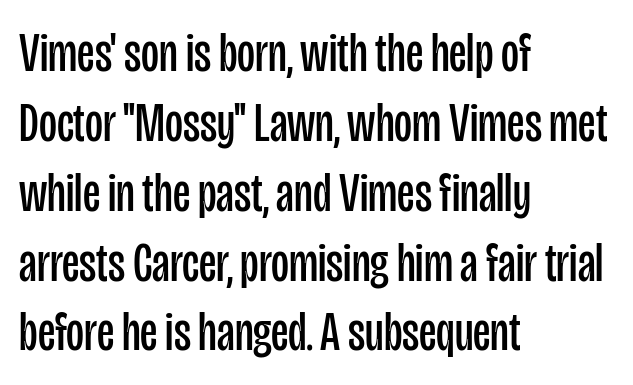
The image shows 55 px regular-weight, condensed sans-serif type, upright; set left-aligned, normal line spacing (1.27x), normal letter spacing, not underlined; low stroke contrast and a large x-height.
